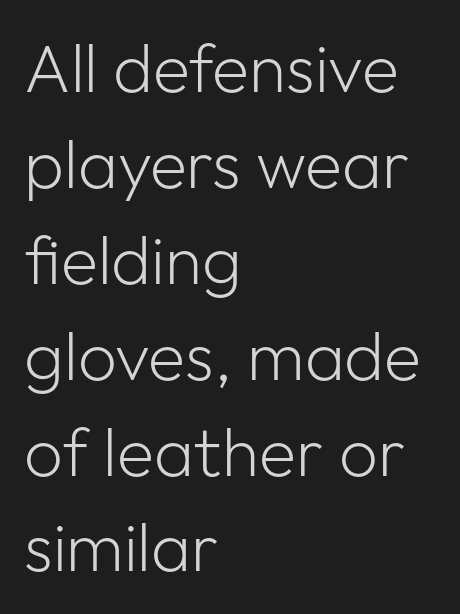
The glyphs in this specimen are sans serif. This reads as an unemphasized weight, regular at the heaviest. These lines stack with their left ends in a neat column. This is the regular roman posture of the typeface. The leading is moderate, giving the passage an even texture. A typesetter would call this proportional, since set widths differ per character.
